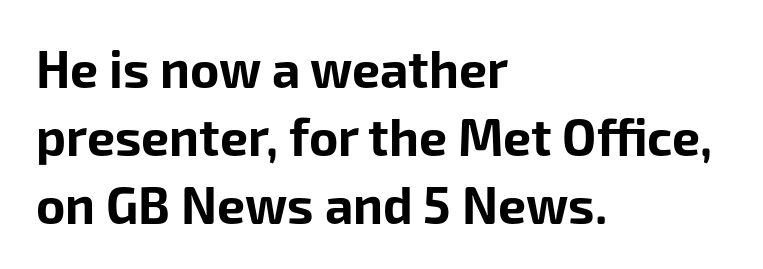
Q: Is the text bold? A: Yes.
Q: Is the text italic (slanted)? A: No, it is upright.
Q: Is the typeface a serif or a sans-serif typeface? A: Sans-serif.
Q: Is the text underlined? A: No.
Q: How is the paragraph aligned? A: Left-aligned.
Q: Is the spacing between letters normal or unusually wide? A: Normal.
Q: Is the spacing between lines tight, normal or loose? A: Normal.
Q: Width (condensed, normal, or wide)? A: Normal.
Q: Stroke contrast? A: Low.
Q: x-height? A: Medium.
Q: Monospaced? A: No.
